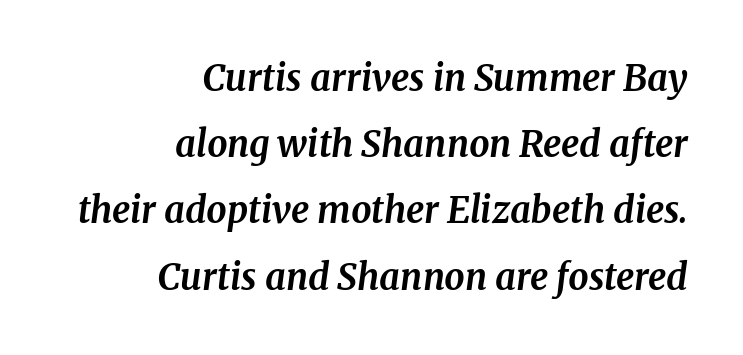
Q: Is the text bold? A: Yes.
Q: Is the text italic (slanted)? A: Yes, it leans right by about 8 degrees.
Q: Is the typeface a serif or a sans-serif typeface? A: Serif.
Q: Is the text underlined? A: No.
Q: How is the paragraph aligned? A: Right-aligned.
Q: Is the spacing between letters normal or unusually wide? A: Normal.
Q: Width (condensed, normal, or wide)? A: Normal.
Q: Stroke contrast? A: Medium.
Q: x-height? A: Medium.
Q: Monospaced? A: No.
